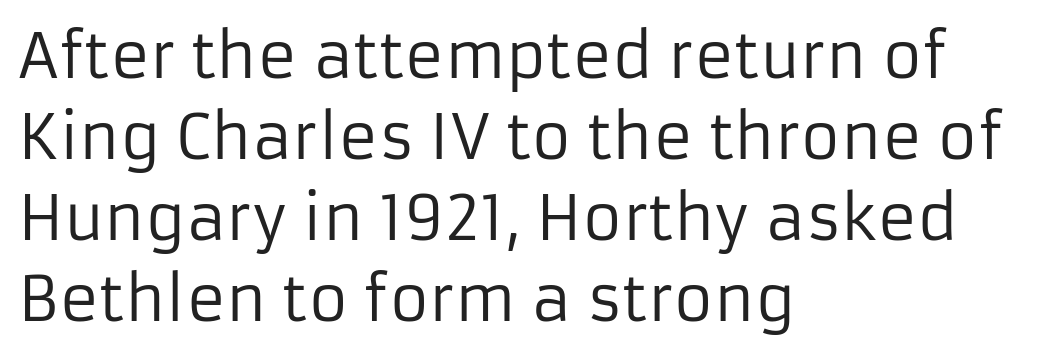
The image shows 61 px regular-weight sans-serif type, upright; set left-aligned, normal line spacing (1.33x), normal letter spacing, not underlined; low stroke contrast and a medium x-height.
